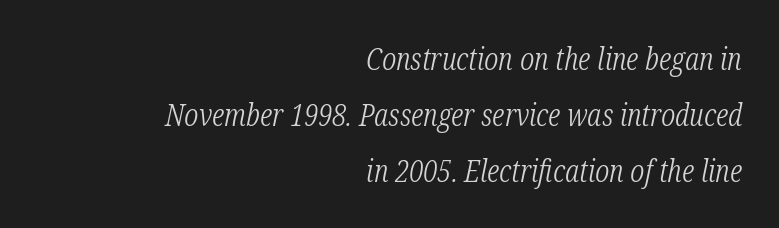
Here the designer chose a conventional face with non-uniform glyph widths. Tracking here is standard; glyphs follow each other at the usual distance. No chunkiness to these letters — they're not bold. A flush-right, rag-left setting is used for this passage. Font category for this specimen: serif. The space directly below the letters is spotless.
